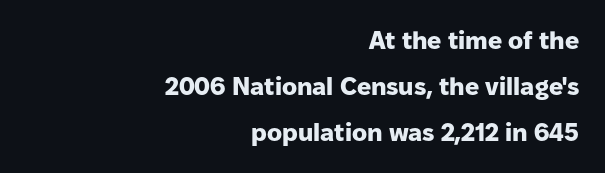
Q: Is the text bold? A: Yes.
Q: Is the text italic (slanted)? A: No, it is upright.
Q: Is the text underlined? A: No.
Q: How is the paragraph aligned? A: Right-aligned.
Q: Is the spacing between letters normal or unusually wide? A: Normal.
